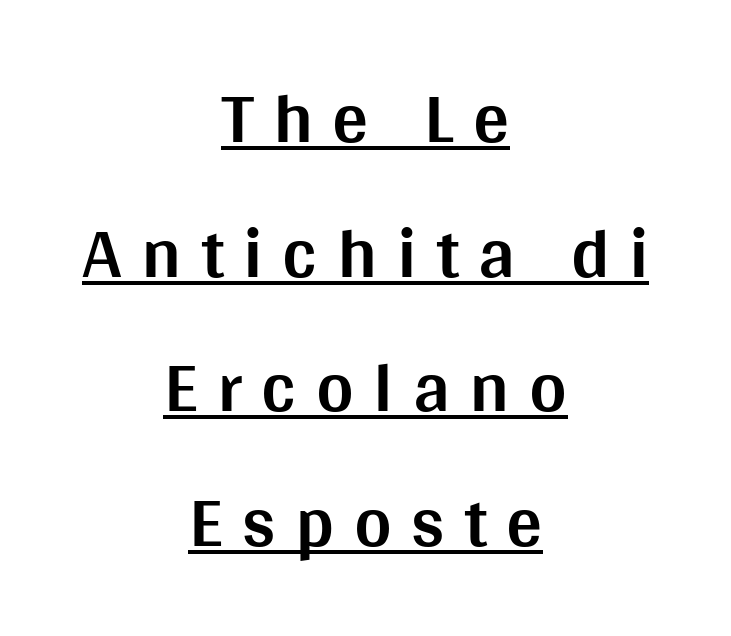
Q: Is the text bold? A: Yes.
Q: Is the text italic (slanted)? A: No, it is upright.
Q: Is the typeface a serif or a sans-serif typeface? A: Sans-serif.
Q: Is the text underlined? A: Yes.
Q: How is the paragraph aligned? A: Centered.
Q: Is the spacing between letters normal or unusually wide? A: Unusually wide.
Q: Width (condensed, normal, or wide)? A: Normal.
Q: Stroke contrast? A: Medium.
Q: x-height? A: Large.
Q: Monospaced? A: No.
